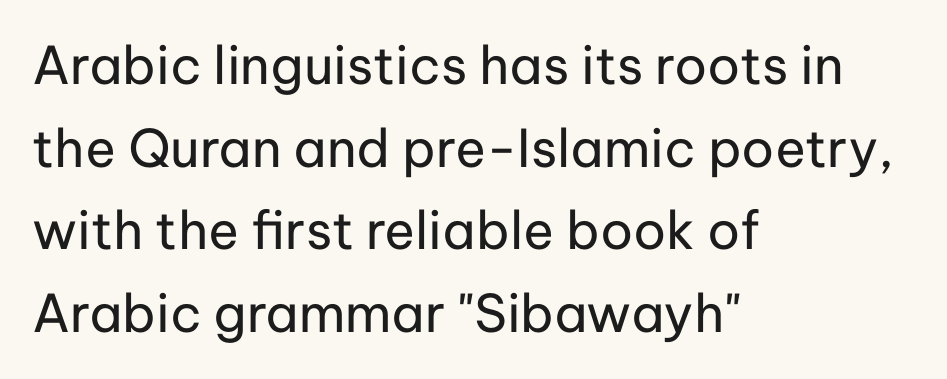
Q: Is the text bold? A: No.
Q: Is the text italic (slanted)? A: No, it is upright.
Q: Is the typeface a serif or a sans-serif typeface? A: Sans-serif.
Q: Is the text underlined? A: No.
Q: How is the paragraph aligned? A: Left-aligned.
Q: Is the spacing between letters normal or unusually wide? A: Normal.
Q: Is the spacing between lines tight, normal or loose? A: Normal.
Q: Width (condensed, normal, or wide)? A: Normal.
Q: Stroke contrast? A: Low.
Q: x-height? A: Medium.
Q: Monospaced? A: No.
